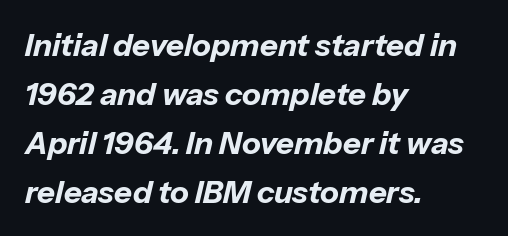
Observe the ordinary spacing: letters are neighbours, not strangers. Is the type slanted? Yes — the strokes lean at a clear angle. Clear beneath every line of the passage. Note the varied advance widths — an 'i' is clearly narrower than an 'm'. The paragraph shown leans on its left margin.
